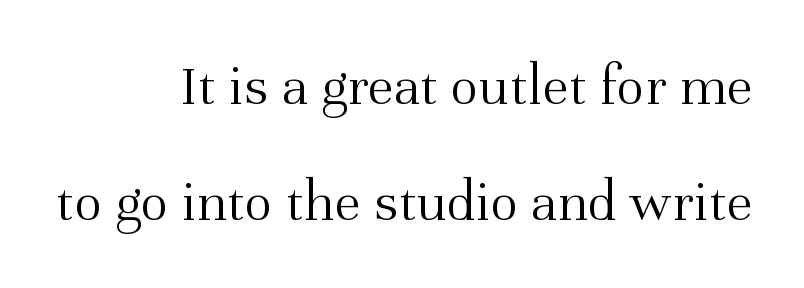
The image shows 59 px light serif type, upright; set right-aligned, loose line spacing (1.97x), normal letter spacing, not underlined; medium stroke contrast and a medium x-height.
